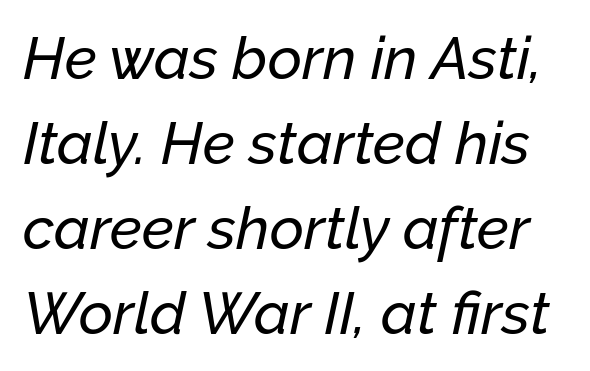
Q: Is the text italic (slanted)? A: Yes, it leans right by about 12 degrees.
Q: Is the text underlined? A: No.
Q: Is the spacing between letters normal or unusually wide? A: Normal.
Q: Is the spacing between lines tight, normal or loose? A: Normal.
Q: Width (condensed, normal, or wide)? A: Normal.
Q: Stroke contrast? A: Low.
Q: x-height? A: Medium.
Q: Monospaced? A: No.
